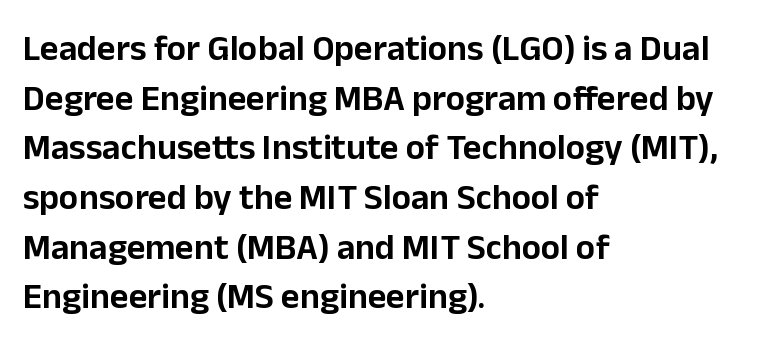
Font category for this specimen: sans-serif. What stands out about the letter spacing? Nothing — it is the standard amount. Proportional: the letters do not fall into vertical columns. The leading is moderate, giving the passage an even texture. The letters stand straight up with perfectly vertical stems.
